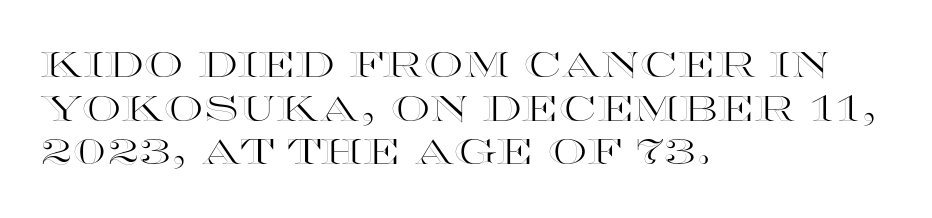
The strip under each line holds only bare page. What's the leading like? Ordinary, nothing unusual. Words appear dense and cohesive because spacing is normal. These lines stack with their left ends in a neat column.
